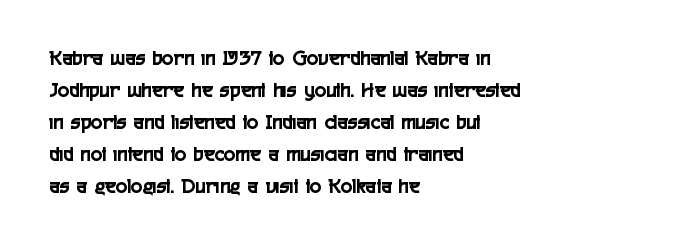
{"italic": "no", "underline": "no", "align": "left", "line_spacing": "normal", "line_spacing_ratio": 1.46, "letter_spacing": "normal", "letter_spacing_em": 0.0, "glyph_px": 22}
